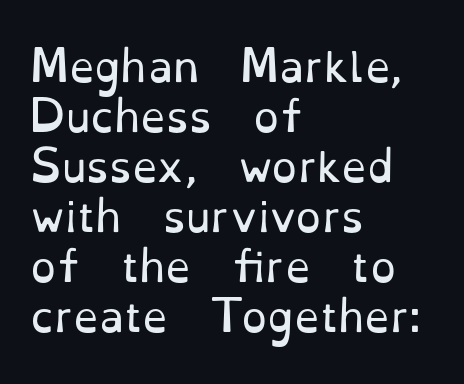
The image shows 41 px regular-weight type, upright; set left-aligned, line spacing 1.22x, normal letter spacing, not underlined; low stroke contrast and a small x-height.
